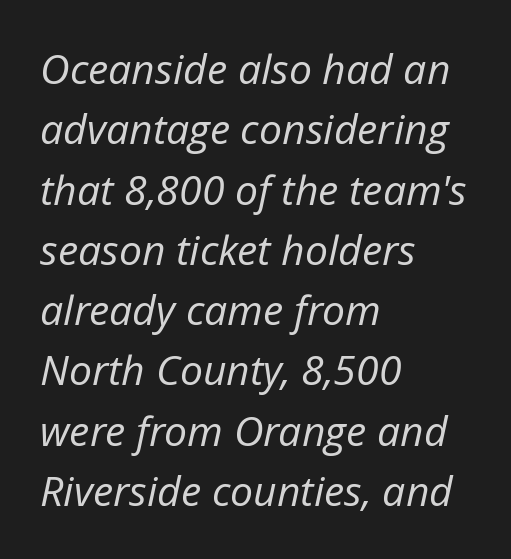
Q: Is the text bold? A: No.
Q: Is the text italic (slanted)? A: Yes, it leans right by about 12 degrees.
Q: Is the text underlined? A: No.
Q: How is the paragraph aligned? A: Left-aligned.
Q: Is the spacing between letters normal or unusually wide? A: Normal.
Q: Is the spacing between lines tight, normal or loose? A: Normal.
Q: Width (condensed, normal, or wide)? A: Normal.
Q: Stroke contrast? A: Low.
Q: x-height? A: Medium.
Q: Monospaced? A: No.
